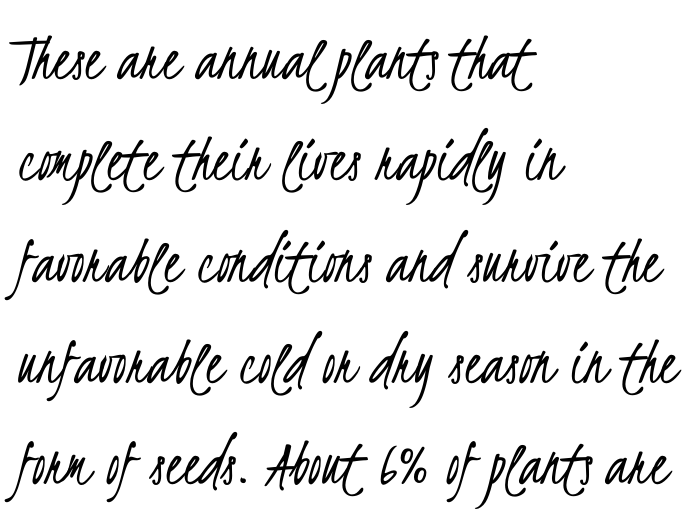
The image shows 68 px light, condensed sans-serif type; set left-aligned, normal line spacing (1.49x), normal letter spacing, not underlined; low stroke contrast and a small x-height.
